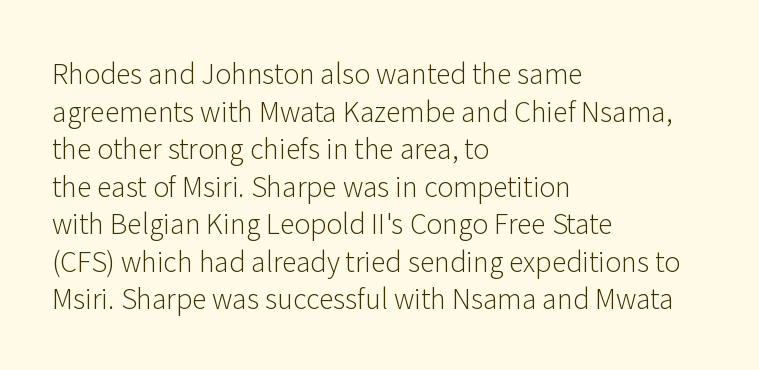
Notice how the stems are strictly vertical — no italics here. A bare baseline throughout the passage. Inter-character spacing is left at the font's built-in metrics. Vertical spacing — default. The ragged edge is on the right, which tells us the setting is flush left. The font sits on the lighter half of the weight spectrum, regular included.
